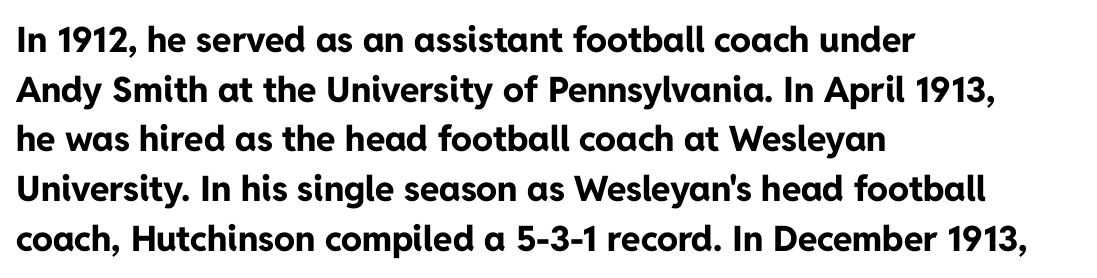
The image shows 35 px bold sans-serif type, upright; set left-aligned, normal line spacing (1.42x), normal letter spacing, not underlined; low stroke contrast and a medium x-height.
